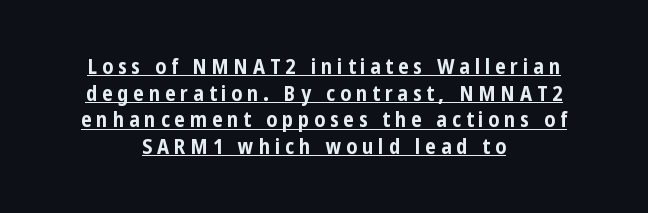
Q: Is the text bold? A: Yes.
Q: Is the text italic (slanted)? A: No, it is upright.
Q: Is the text underlined? A: Yes.
Q: How is the paragraph aligned? A: Centered.
Q: Is the spacing between letters normal or unusually wide? A: Unusually wide.
Q: Is the spacing between lines tight, normal or loose? A: Normal.
